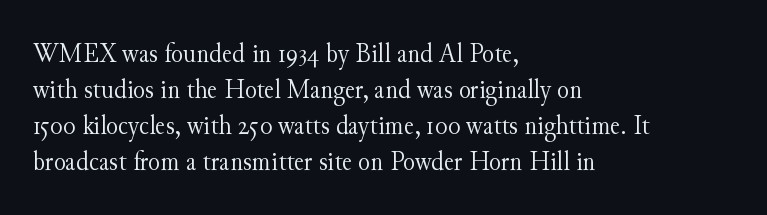
{"serif": "yes", "italic": "no", "bold": "no", "weight": "light", "width": "normal", "stroke_contrast": "medium", "x_height": "small", "monospaced": "no", "underline": "no", "align": "left", "line_spacing": "normal", "line_spacing_ratio": 1.28, "letter_spacing": "normal", "letter_spacing_em": 0.0, "glyph_px": 28}
